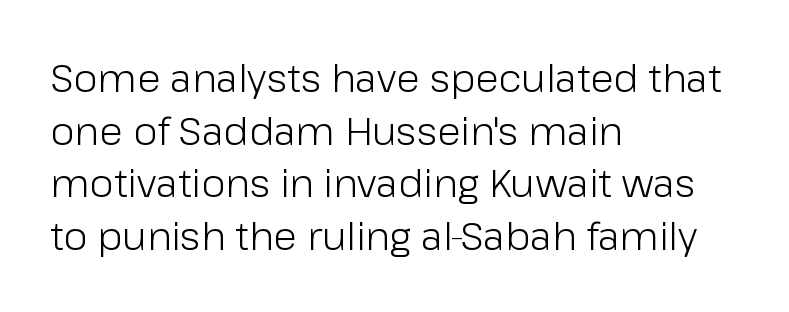
Descenders are the only things crossing below the line. Caption: standard tracking, unaltered. Examine the stroke ends and you'll find no serifs. Honestly, the row spacing looks completely unremarkable.
